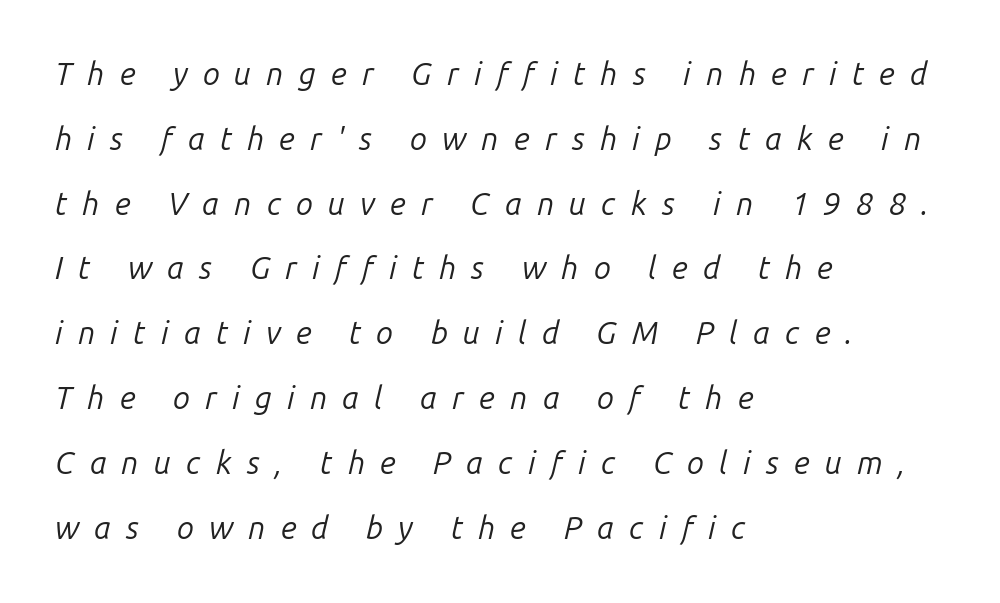
Q: Is the text bold? A: No.
Q: Is the text italic (slanted)? A: Yes, it leans right by about 14 degrees.
Q: Is the text underlined? A: No.
Q: How is the paragraph aligned? A: Left-aligned.
Q: Is the spacing between letters normal or unusually wide? A: Unusually wide.
Q: Is the spacing between lines tight, normal or loose? A: Loose.
Q: Width (condensed, normal, or wide)? A: Normal.
Q: Stroke contrast? A: Low.
Q: x-height? A: Medium.
Q: Monospaced? A: No.
